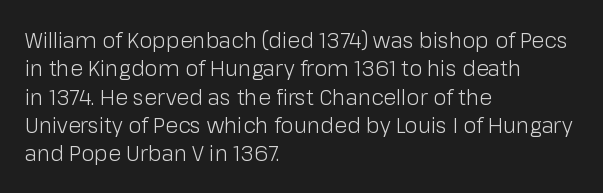
The image shows 21 px text type, upright; set left-aligned, normal line spacing (1.35x), normal letter spacing, not underlined.
